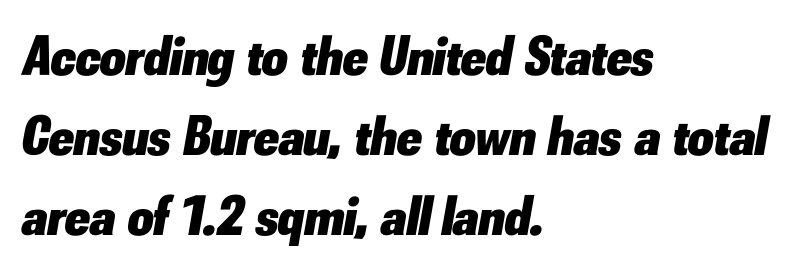
{"italic": "yes", "lean": "right", "slant_degrees": 10, "bold": "yes", "weight": "heavy", "width": "normal", "stroke_contrast": "low", "x_height": "small", "monospaced": "no", "underline": "no", "align": "left", "line_spacing": "normal", "line_spacing_ratio": 1.43, "letter_spacing": "normal", "letter_spacing_em": 0.0, "glyph_px": 56}
